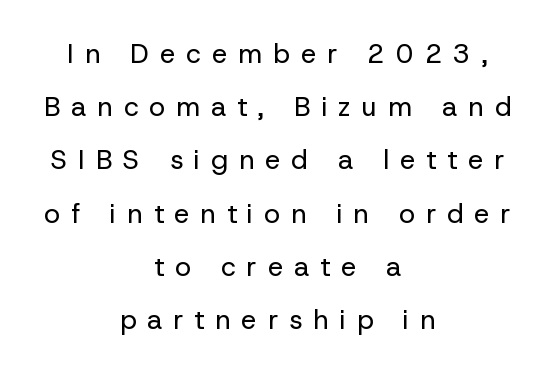
Q: Is the text bold? A: No.
Q: Is the text italic (slanted)? A: No, it is upright.
Q: Is the text underlined? A: No.
Q: How is the paragraph aligned? A: Centered.
Q: Is the spacing between letters normal or unusually wide? A: Unusually wide.
Q: Is the spacing between lines tight, normal or loose? A: Loose.
